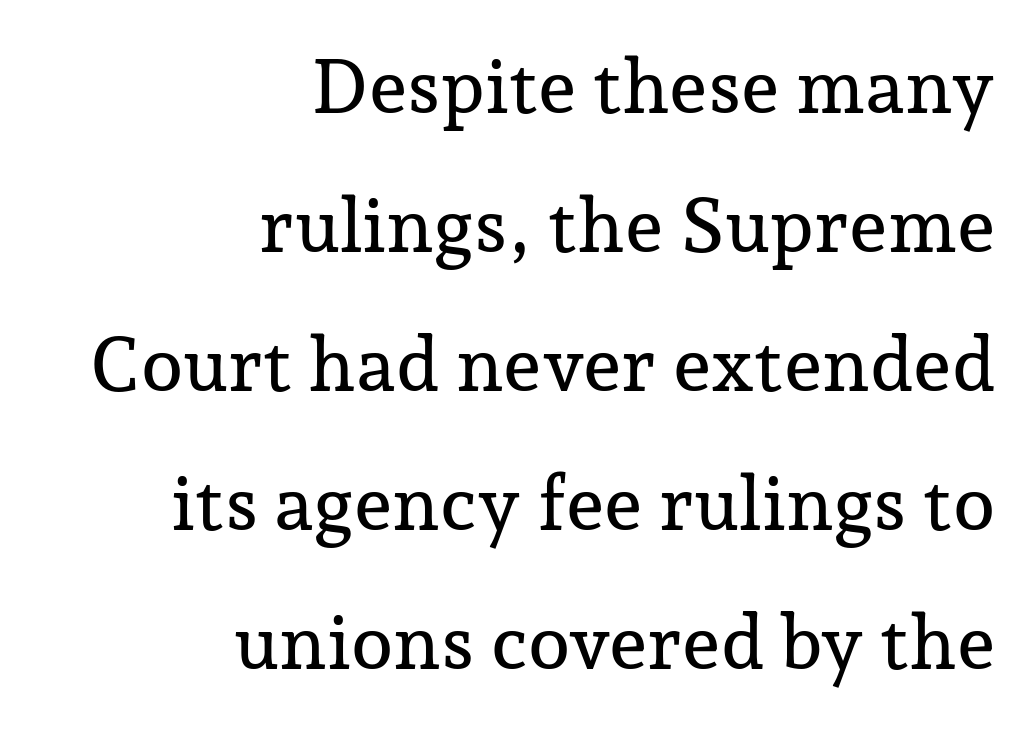
The image shows 76 px serif type, upright; set right-aligned, line spacing 1.83x, normal letter spacing, not underlined; low stroke contrast and a medium x-height.
